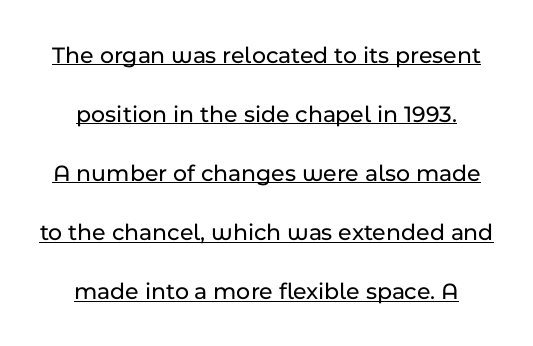
{"italic": "no", "underline": "yes", "align": "center", "line_spacing": "loose", "line_spacing_ratio": 2.46, "letter_spacing": "normal", "letter_spacing_em": 0.0, "glyph_px": 24}
